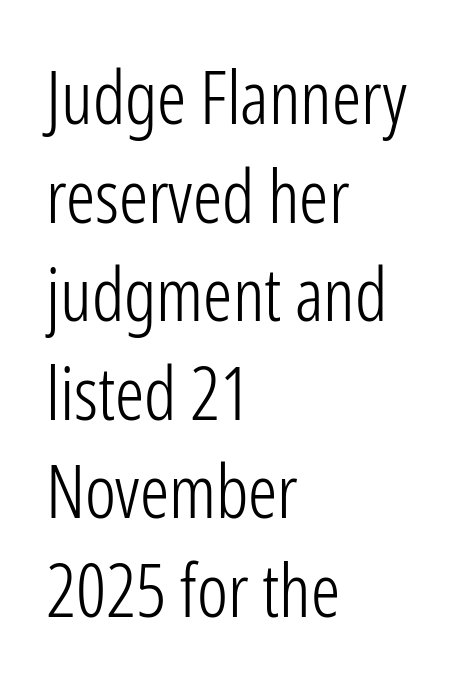
{"serif": "no", "italic": "no", "bold": "no", "weight": "light", "width": "condensed", "stroke_contrast": "low", "x_height": "medium", "monospaced": "no", "underline": "no", "align": "left", "line_spacing": "normal", "line_spacing_ratio": 1.35, "letter_spacing": "normal", "letter_spacing_em": 0.0, "glyph_px": 73}
